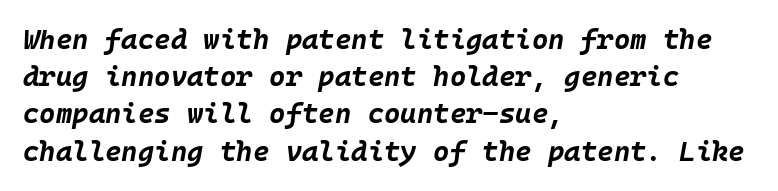
{"italic": "yes", "lean": "right", "slant_degrees": 10, "bold": "yes", "weight": "bold", "width": "normal", "stroke_contrast": "low", "x_height": "large", "underline": "no", "align": "left", "line_spacing": "normal", "line_spacing_ratio": 1.33, "letter_spacing": "normal", "letter_spacing_em": 0.0, "glyph_px": 28}
